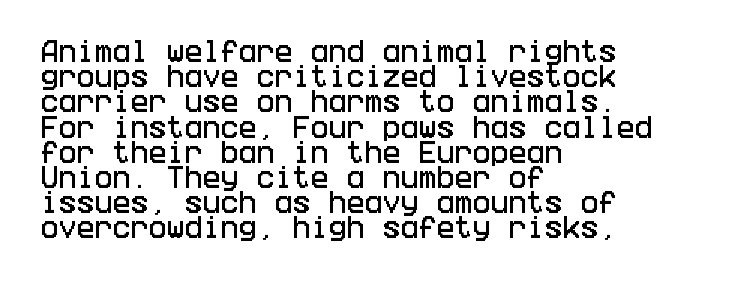
The image shows 24 px text type, upright; set left-aligned, tight line spacing (1.05x), normal letter spacing, not underlined.
